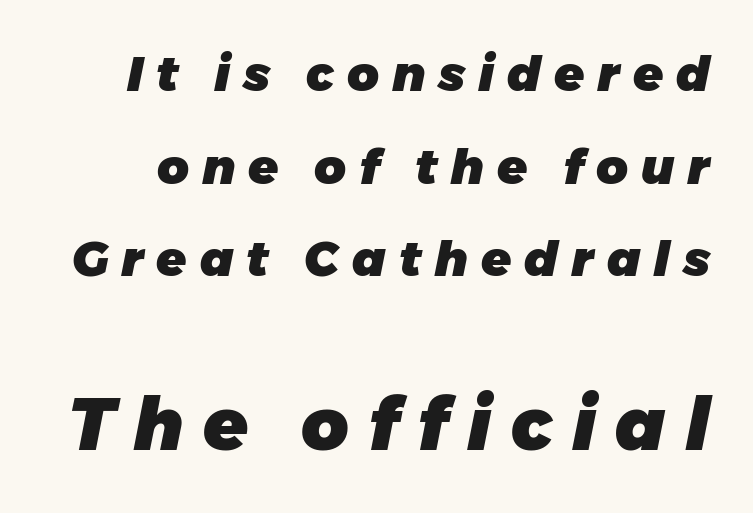
{"italic": "yes", "lean": "right", "slant_degrees": 11, "bold": "yes", "weight": "heavy", "width": "normal", "stroke_contrast": "low", "x_height": "medium", "monospaced": "no", "underline": "no", "line_spacing_ratio": 1.89, "letter_spacing": "wide", "letter_spacing_em": 0.26, "larger_block": "second", "size_ratio": 1.49, "glyph_px": 73}
